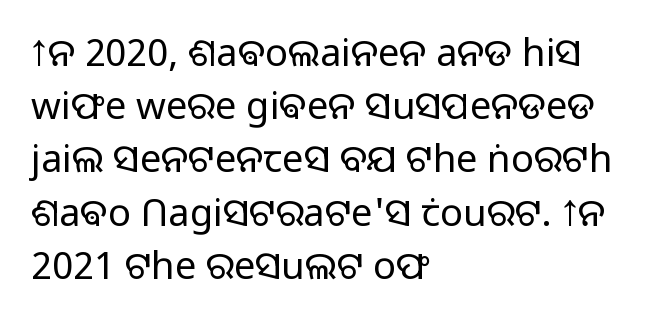
The image shows 38 px light sans-serif type, upright; set left-aligned, normal line spacing (1.4x), normal letter spacing, not underlined; low stroke contrast and a medium x-height.
